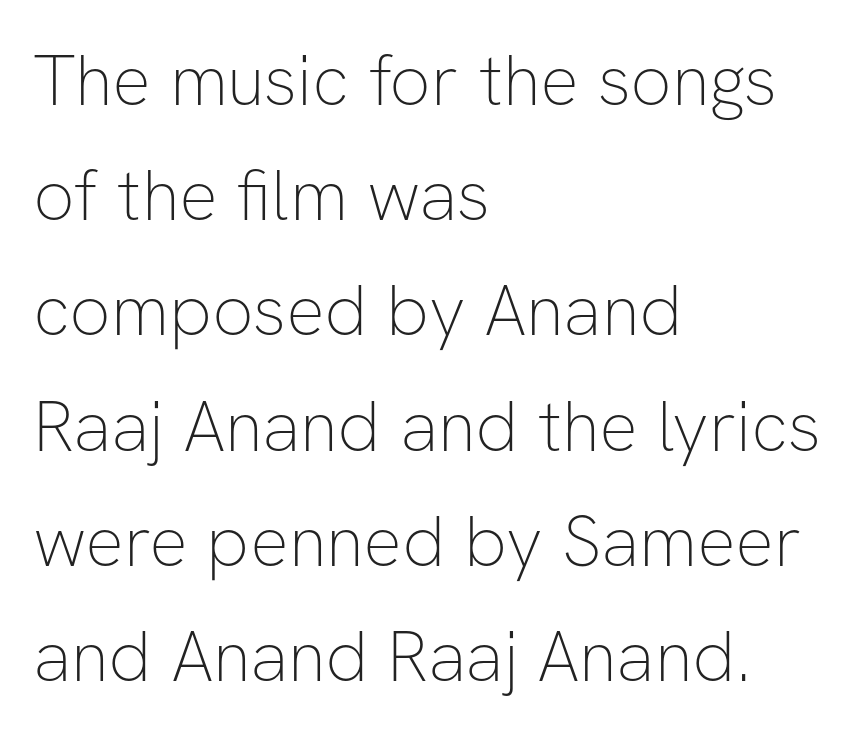
Q: Is the text bold? A: No.
Q: Is the text italic (slanted)? A: No, it is upright.
Q: Is the typeface a serif or a sans-serif typeface? A: Sans-serif.
Q: Is the text underlined? A: No.
Q: How is the paragraph aligned? A: Left-aligned.
Q: Is the spacing between letters normal or unusually wide? A: Normal.
Q: Is the spacing between lines tight, normal or loose? A: Normal.
Q: Width (condensed, normal, or wide)? A: Normal.
Q: Stroke contrast? A: Low.
Q: x-height? A: Medium.
Q: Monospaced? A: No.
